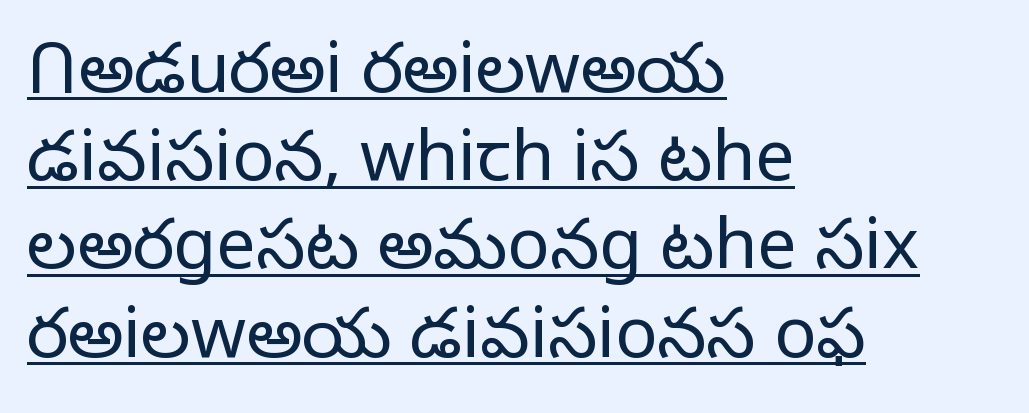
The image shows 70 px light sans-serif type, upright; set left-aligned, normal line spacing (1.26x), normal letter spacing, underlined; low stroke contrast and a medium x-height.
